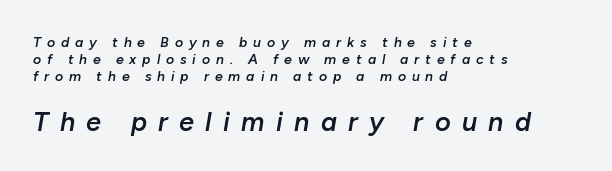
The words here are not underlined. Weight: semibold (demi). Glyph-to-glyph distance is far greater than everyday printed text. Slanted lettering throughout.
